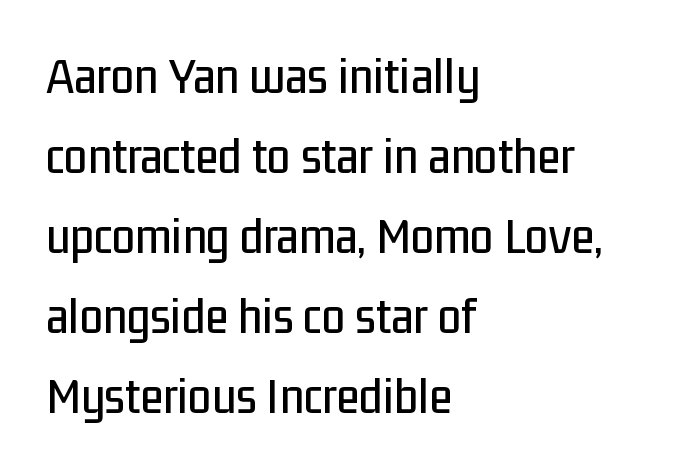
{"serif": "no", "italic": "no", "width": "condensed", "stroke_contrast": "low", "x_height": "medium", "monospaced": "no", "underline": "no", "align": "left", "line_spacing": "normal", "line_spacing_ratio": 1.51, "letter_spacing": "normal", "letter_spacing_em": 0.0, "glyph_px": 53}
